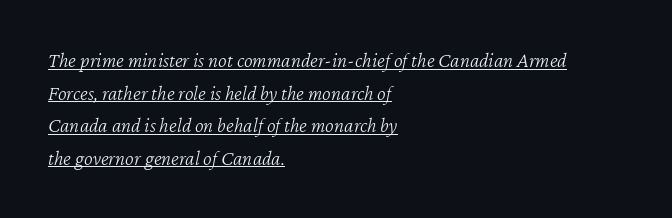
The passage shown leans; its letterforms are oblique. Underlining? Definitely there. The block of text has a typical density, with ordinary space between rows. Words appear dense and cohesive because spacing is normal.
